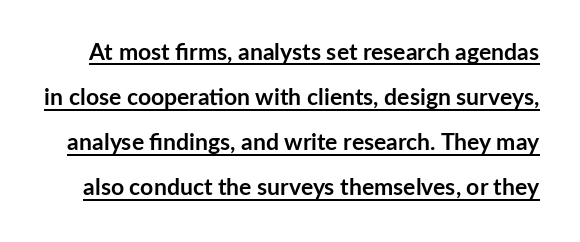
The image shows 23 px bold type, upright; set loose line spacing (1.96x), normal letter spacing, underlined.
